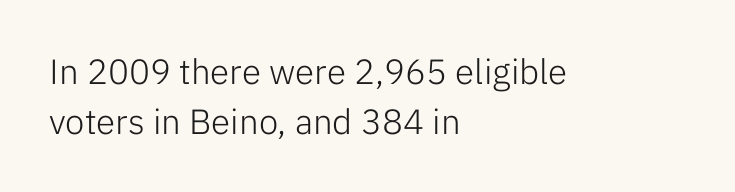
Q: Is the text bold? A: No.
Q: Is the text italic (slanted)? A: No, it is upright.
Q: Is the typeface a serif or a sans-serif typeface? A: Sans-serif.
Q: Is the text underlined? A: No.
Q: How is the paragraph aligned? A: Left-aligned.
Q: Is the spacing between letters normal or unusually wide? A: Normal.
Q: Is the spacing between lines tight, normal or loose? A: Normal.
Q: Width (condensed, normal, or wide)? A: Normal.
Q: Stroke contrast? A: Low.
Q: x-height? A: Medium.
Q: Monospaced? A: No.
